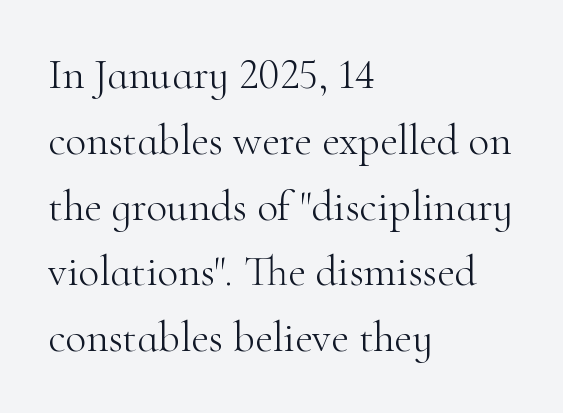
The image shows 43 px light serif type, upright; set left-aligned, normal line spacing (1.53x), normal letter spacing, not underlined; high stroke contrast and a small x-height.
